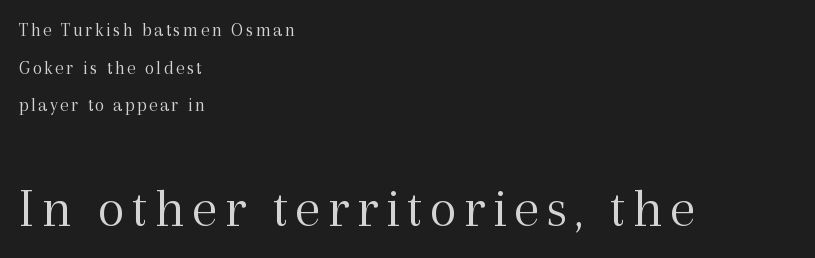
The lines in this sample share a left origin and differ only in where they stop. The typeface chosen for these lines features serifs. Size contrast runs from small at the top to large at the bottom. Posture: straight, roman, zero tilt. The letterforms sit at book weight or below. The zone under the glyphs is completely vacant.
